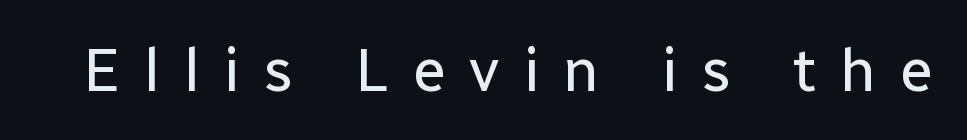
Q: Is the text bold? A: No.
Q: Is the text italic (slanted)? A: No, it is upright.
Q: Is the typeface a serif or a sans-serif typeface? A: Sans-serif.
Q: Is the text underlined? A: No.
Q: Is the spacing between letters normal or unusually wide? A: Unusually wide.
Q: Width (condensed, normal, or wide)? A: Normal.
Q: Stroke contrast? A: Low.
Q: x-height? A: Medium.
Q: Monospaced? A: No.
